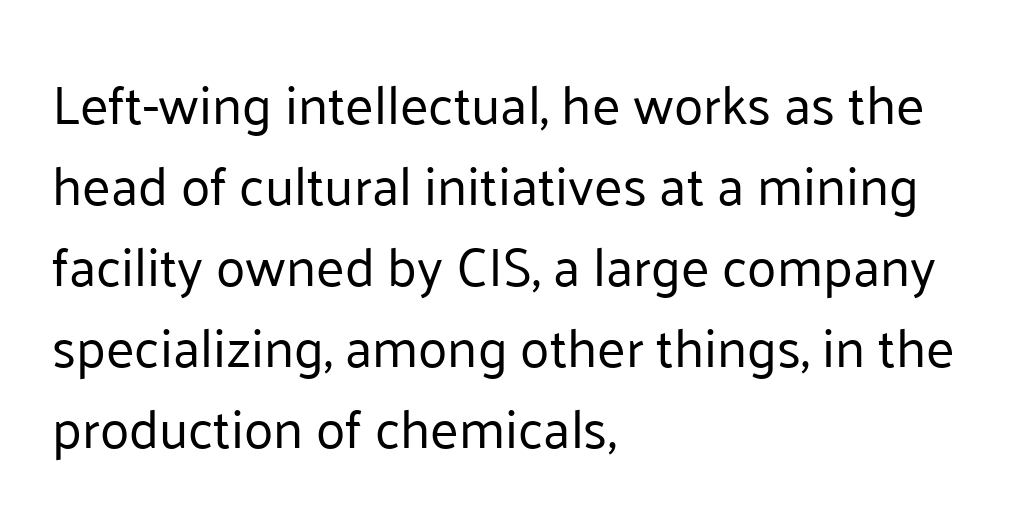
Are there feet on the stems? There aren't — it's a sans. The horizontal fit of the characters is conventional and even. The font sits on the lighter half of the weight spectrum, regular included. The strip under each line holds only bare page. Nope, not italic — everything's standing straight.
